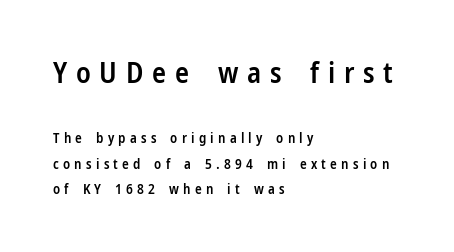
The face used here is proportionally spaced, like ordinary book or web type. This is sans-serif lettering, the kind often seen on screens and signage. Observe the wide spacing: letters keep a clear distance from each other. Whoever set this made the first block the dominant, larger element. Notice the strokes are somewhat thickened but not fully heavy: this is a semibold.
